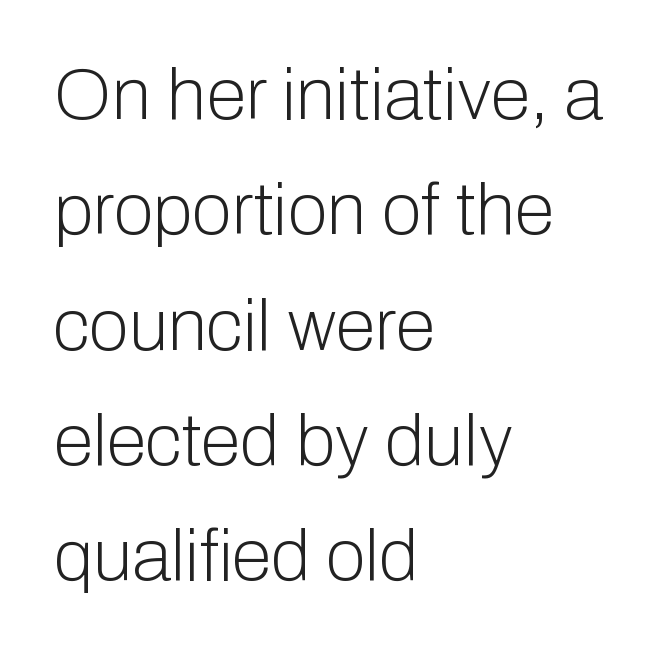
Q: Is the text bold? A: No.
Q: Is the text italic (slanted)? A: No, it is upright.
Q: Is the typeface a serif or a sans-serif typeface? A: Sans-serif.
Q: Is the text underlined? A: No.
Q: How is the paragraph aligned? A: Left-aligned.
Q: Is the spacing between letters normal or unusually wide? A: Normal.
Q: Is the spacing between lines tight, normal or loose? A: Normal.
Q: Width (condensed, normal, or wide)? A: Normal.
Q: Stroke contrast? A: Low.
Q: x-height? A: Medium.
Q: Monospaced? A: No.
